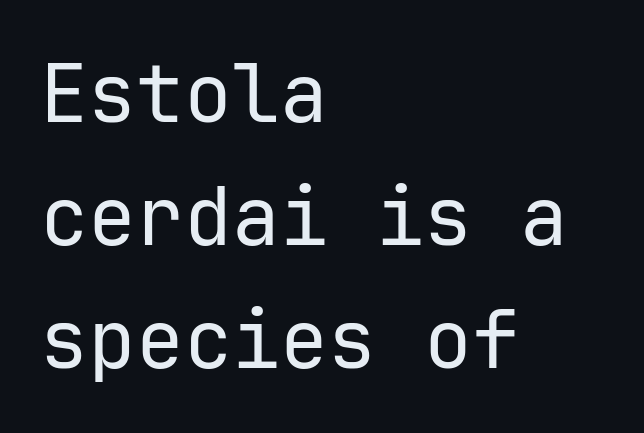
{"serif": "no", "italic": "no", "bold": "no", "weight": "regular", "width": "normal", "stroke_contrast": "low", "x_height": "medium", "monospaced": "yes", "underline": "no", "align": "left", "line_spacing": "normal", "line_spacing_ratio": 1.54, "letter_spacing": "normal", "letter_spacing_em": 0.0, "glyph_px": 80}
